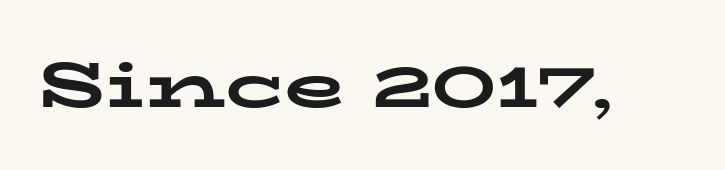
The image shows 63 px bold, wide serif type, upright; set normal letter spacing, not underlined; low stroke contrast and a medium x-height.
